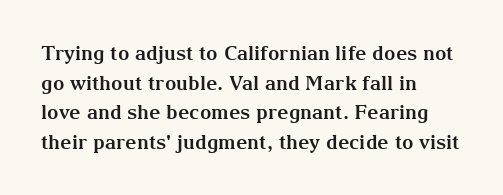
{"italic": "no", "bold": "yes", "underline": "no", "align": "left", "line_spacing": "normal", "line_spacing_ratio": 1.48, "letter_spacing": "normal", "letter_spacing_em": 0.0, "glyph_px": 20}
